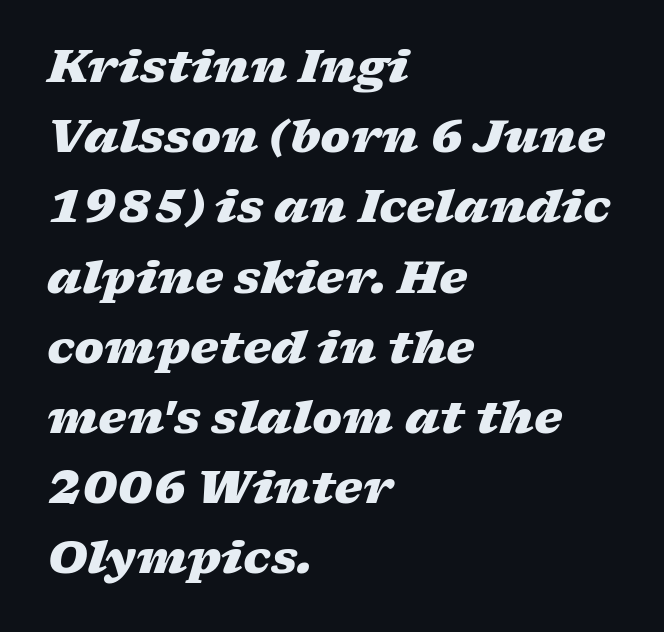
Q: Is the text bold? A: Yes.
Q: Is the text italic (slanted)? A: Yes, it leans right by about 17 degrees.
Q: Is the text underlined? A: No.
Q: How is the paragraph aligned? A: Left-aligned.
Q: Is the spacing between letters normal or unusually wide? A: Normal.
Q: Is the spacing between lines tight, normal or loose? A: Normal.
Q: Width (condensed, normal, or wide)? A: Wide.
Q: Stroke contrast? A: Low.
Q: x-height? A: Medium.
Q: Monospaced? A: No.
